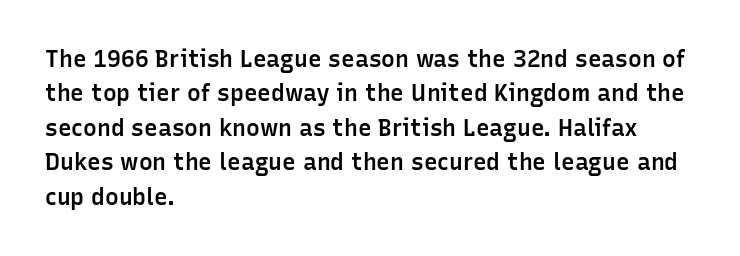
The image shows 23 px text type, upright; set left-aligned, normal line spacing (1.5x), normal letter spacing, not underlined.
